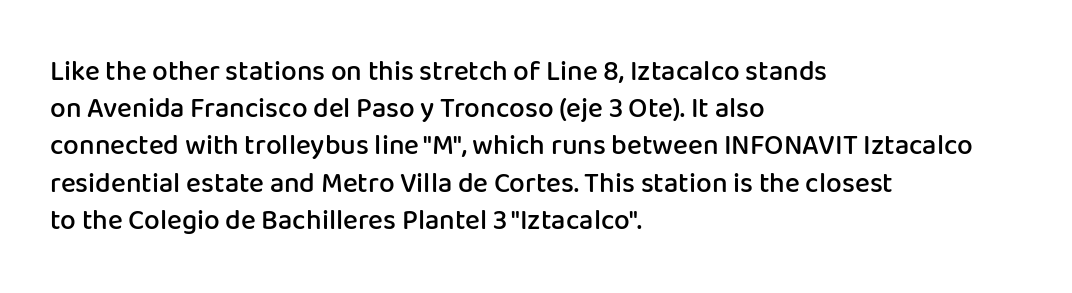
The foot of each line stays bare and open. Vertical spacing — default. The lettering stays uniformly vertical, giving the passage a roman look. These lines are set flush left with a ragged right edge. Look at the tracking — it's just the regular setting, nothing added. Each letter's strokes conclude bluntly, with no projecting serifs.
